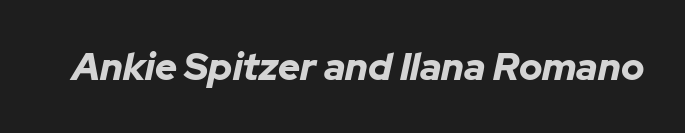
Letters rest on an invisible, unmarked baseline. The whole block is typeset with a tilt. Compared with typical body copy, the letter spacing here is the same. Weight: bold. Think of a printed novel: that variable character pitch is what you see here.
